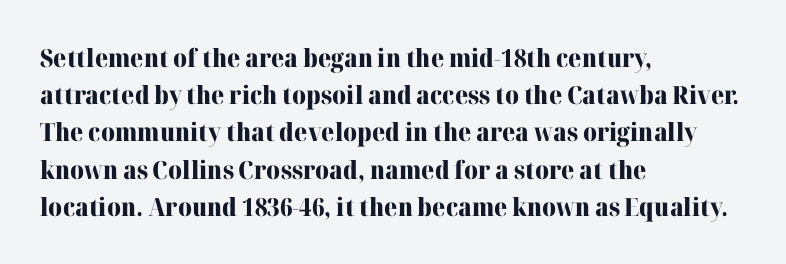
Italic: no, the glyphs are upright roman. Weight: bold. A typesetter would call this zero additional tracking. Does the copy run flush right? No — it runs flush left. In terms of leading, this rendering sits right in the middle. Quick note: underline off.
